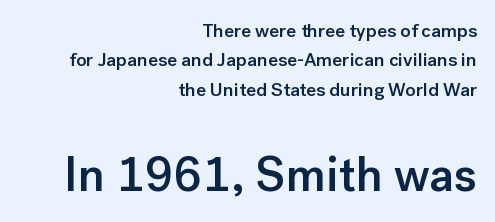
Classification — sans serif. Each letter keeps its own natural width here, so spacing adapts to shape. Right-aligned paragraph, ragged on the left. Each word holds together tightly as a unit, with standard inter-letter gaps. One glance says typical: line gaps are just what's usual. The letters stand upright; this is a roman face.
